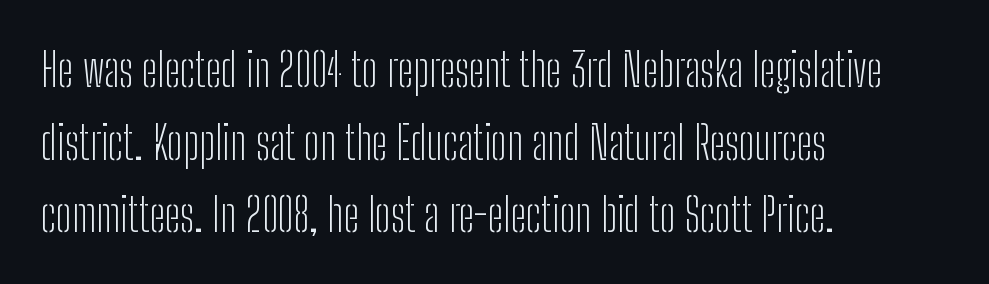
{"serif": "no", "italic": "no", "bold": "no", "weight": "light", "width": "condensed", "stroke_contrast": "low", "x_height": "medium", "monospaced": "no", "underline": "no", "align": "left", "line_spacing": "normal", "line_spacing_ratio": 1.58, "letter_spacing": "normal", "letter_spacing_em": 0.0, "glyph_px": 46}
